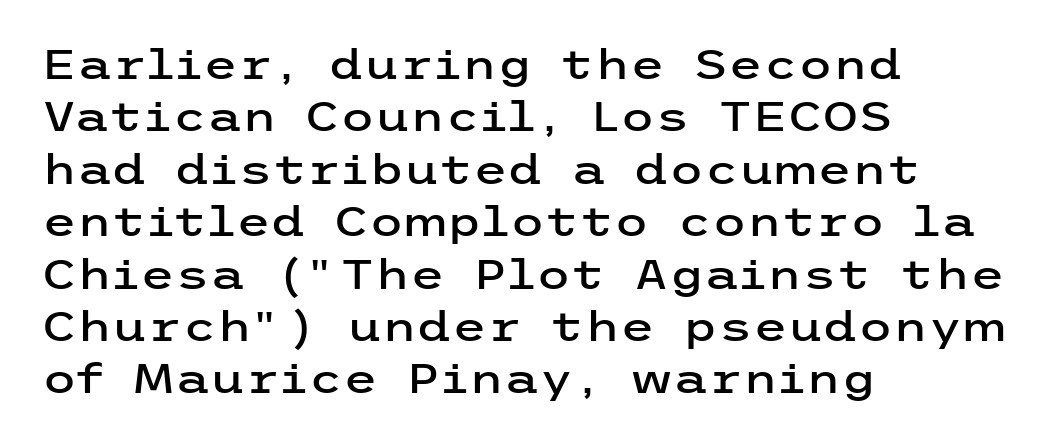
{"serif": "no", "italic": "no", "width": "wide", "stroke_contrast": "low", "x_height": "medium", "underline": "no", "align": "left", "line_spacing": "normal", "line_spacing_ratio": 1.31, "letter_spacing": "normal", "letter_spacing_em": 0.0, "glyph_px": 40}
